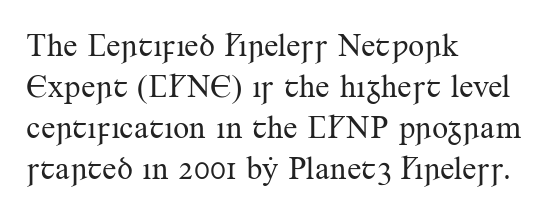
{"serif": "yes", "italic": "no", "bold": "no", "weight": "regular", "width": "normal", "stroke_contrast": "medium", "x_height": "small", "monospaced": "no", "underline": "no", "align": "left", "line_spacing": "normal", "line_spacing_ratio": 1.28, "letter_spacing": "normal", "letter_spacing_em": 0.0, "glyph_px": 32}
